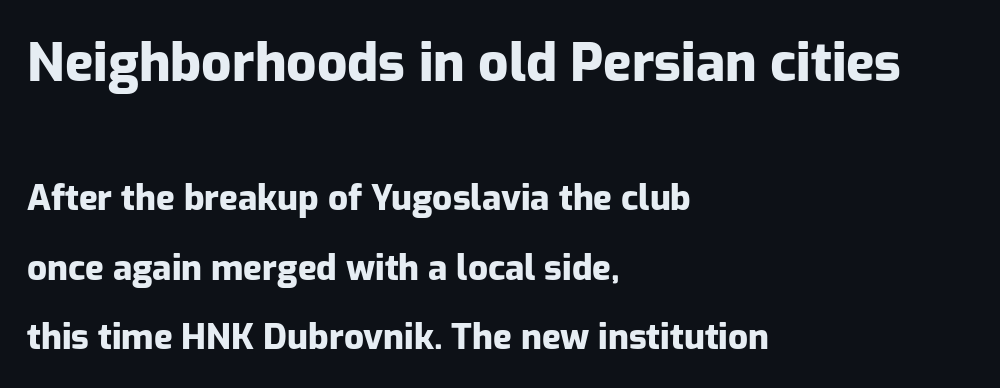
One glance says open: line gaps are wider than usual. Descenders hang freely into open space. Here the designer chose a conventional face with non-uniform glyph widths. Look at the stroke-to-counter ratio: heavy, a bold.
